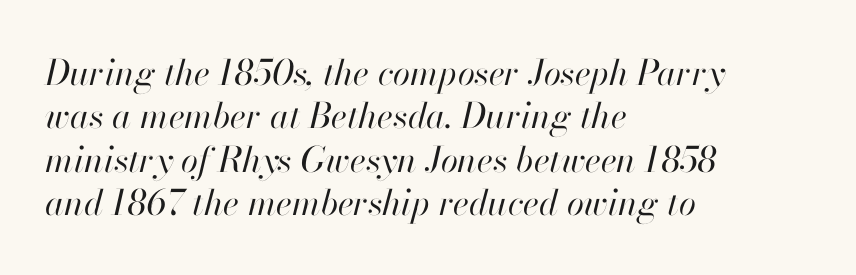
Stroke mass is kept to a normal reading level or below. The typesetter chose a ragged-right arrangement here. The passage shown is not underscored anywhere. Character widths vary here, with narrow letters taking less room than wide ones.
